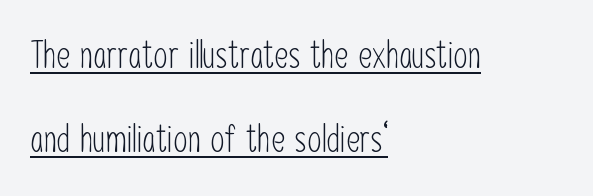
Rows of type keep a wide berth in the vertical direction. Somebody hit Ctrl+U on this one — the words are underlined. This sample has the flowing, uneven cadence of proportional lettering. Left-aligned paragraph, ragged on the right.
